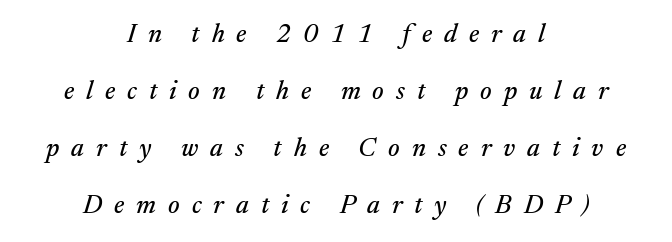
{"italic": "yes", "lean": "right", "slant_degrees": 17, "underline": "no", "align": "center", "line_spacing": "loose", "line_spacing_ratio": 2.19, "letter_spacing": "wide", "letter_spacing_em": 0.46, "glyph_px": 26}
